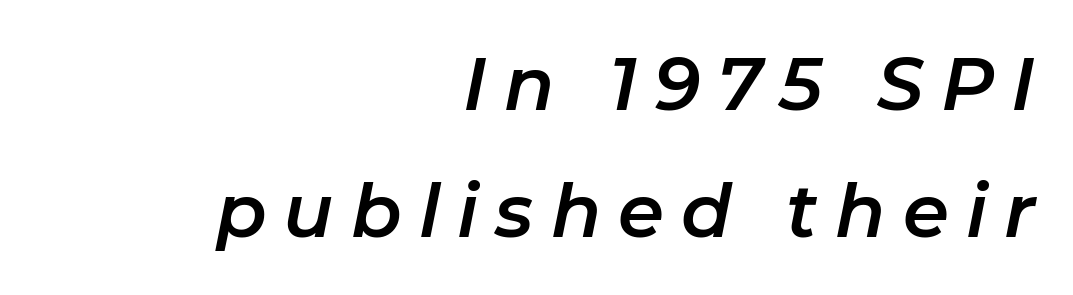
{"italic": "yes", "lean": "right", "slant_degrees": 11, "width": "normal", "stroke_contrast": "low", "x_height": "medium", "monospaced": "no", "underline": "no", "align": "right", "line_spacing_ratio": 1.72, "letter_spacing": "wide", "letter_spacing_em": 0.23, "glyph_px": 74}
